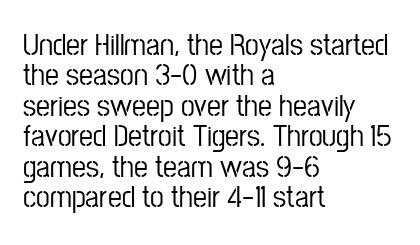
Ordinary non-slanted type is in use. Check under the words: just untouched page. The rendering keeps characters at their native spacing. Short and long lines alike share a common starting point at left.
